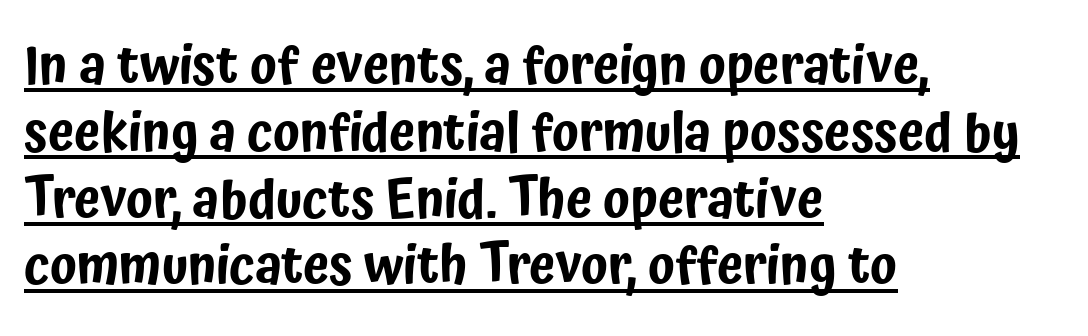
Caption: lettering with a line underneath. Quick note: interline space is typical. These lines are rendered in a variable-pitch font. Casual observation: everything's shoved over to the left. Glyph-to-glyph distance matches everyday printed text.
